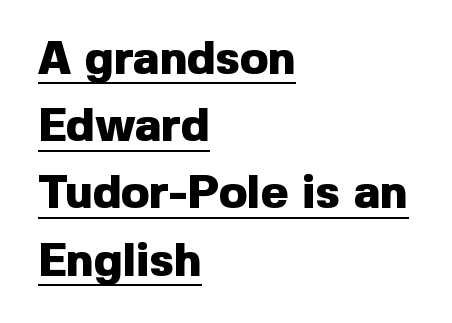
The image shows 47 px heavy sans-serif type, upright; set left-aligned, normal line spacing (1.43x), normal letter spacing, underlined; a medium x-height.
